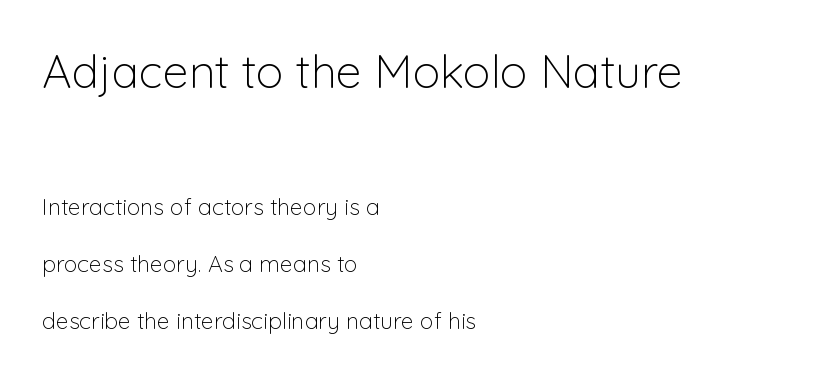
Q: Is the text bold? A: No.
Q: Is the text italic (slanted)? A: No, it is upright.
Q: Is the typeface a serif or a sans-serif typeface? A: Sans-serif.
Q: Is the text underlined? A: No.
Q: How is the paragraph aligned? A: Left-aligned.
Q: Is the spacing between letters normal or unusually wide? A: Normal.
Q: Is the spacing between lines tight, normal or loose? A: Loose.
Q: Which block of text is set in a larger size, the first (top) or the second (bottom)? A: The first (top) one.
Q: Width (condensed, normal, or wide)? A: Normal.
Q: Stroke contrast? A: Low.
Q: x-height? A: Medium.
Q: Monospaced? A: No.
